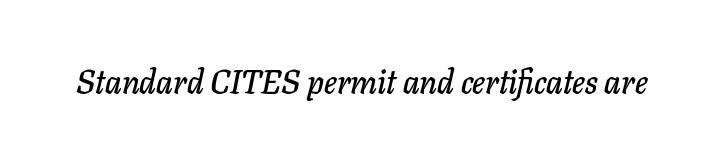
Inter-character spacing is left at the font's built-in metrics. The baseline area is clear. Looks like regular typesetting: each glyph gets only the width it needs. Every character sits at an angle, as italics do.
